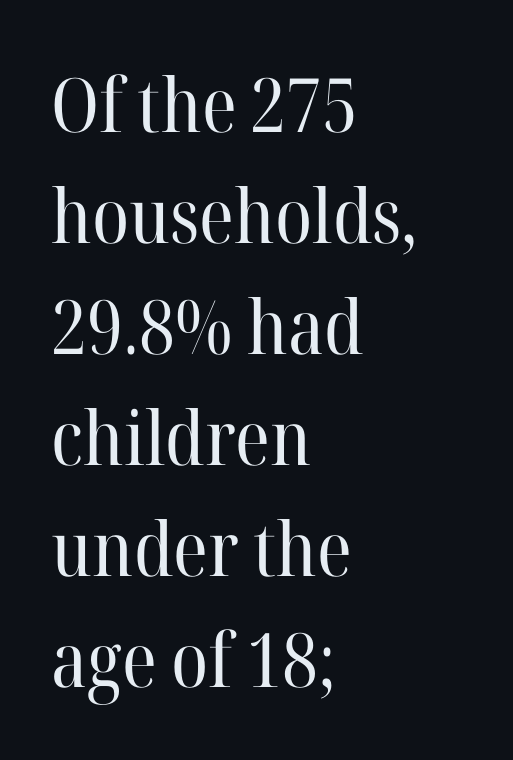
The space beneath each line is pristine and unruled. The leading is moderate, giving the passage an even texture. The cut favours lightness, reaching ordinary text weight at its darkest. Varying glyph widths throughout — classic text-font behaviour. Every row of glyphs begins at an identical x-position on the left. These lines keep a tight, regular rhythm from letter to letter.
